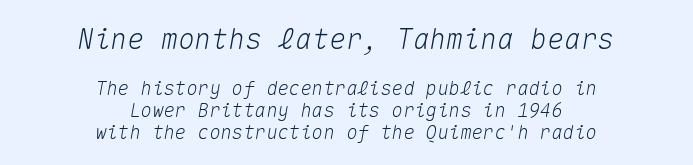
The image shows 28 px text type, italic (leaning right), monospaced; set centered, line spacing 1.16x, normal letter spacing, not underlined; the first (top) block is 1.47x larger; medium stroke contrast and a medium x-height.
